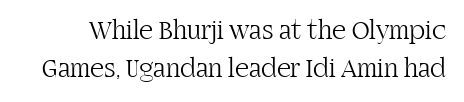
The image shows 27 px text type, upright; set normal line spacing (1.39x), normal letter spacing, not underlined.
